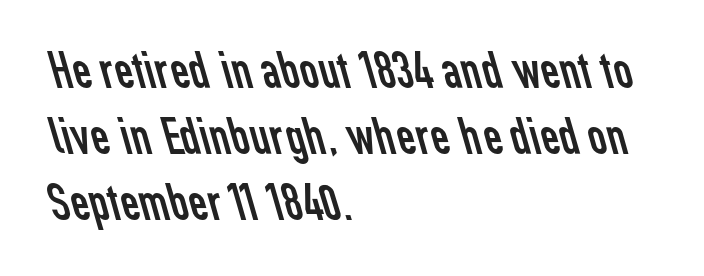
What kind of face is this? One without serifs — a sans. A normal amount of white space separates one row of letters from the next. Each letter keeps its own natural width here, so spacing adapts to shape. One-word summary of the alignment: left. The strokes carry an ordinary text weight at most. The space directly below the letters is spotless.
